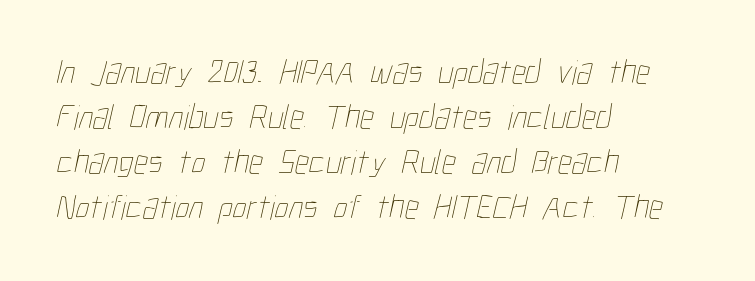
Caption: face not bold, strokes unweighted. Honestly, the row spacing looks completely unremarkable. Short note: letters normally spaced. Character widths vary here, with narrow letters taking less room than wide ones.
